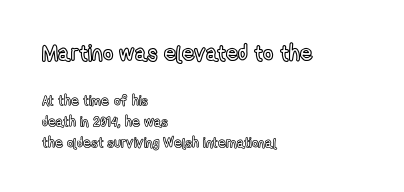
Q: Is the text italic (slanted)? A: No, it is upright.
Q: Is the text underlined? A: No.
Q: How is the paragraph aligned? A: Left-aligned.
Q: Is the spacing between letters normal or unusually wide? A: Normal.
Q: Is the spacing between lines tight, normal or loose? A: Normal.
Q: Which block of text is set in a larger size, the first (top) or the second (bottom)? A: The first (top) one.
